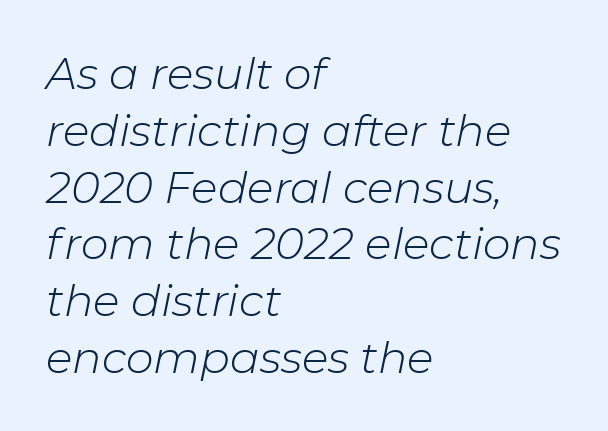
{"italic": "yes", "lean": "right", "slant_degrees": 11, "bold": "no", "weight": "light", "width": "normal", "stroke_contrast": "low", "x_height": "medium", "monospaced": "no", "underline": "no", "align": "left", "line_spacing": "normal", "line_spacing_ratio": 1.29, "letter_spacing": "normal", "letter_spacing_em": 0.0, "glyph_px": 44}
